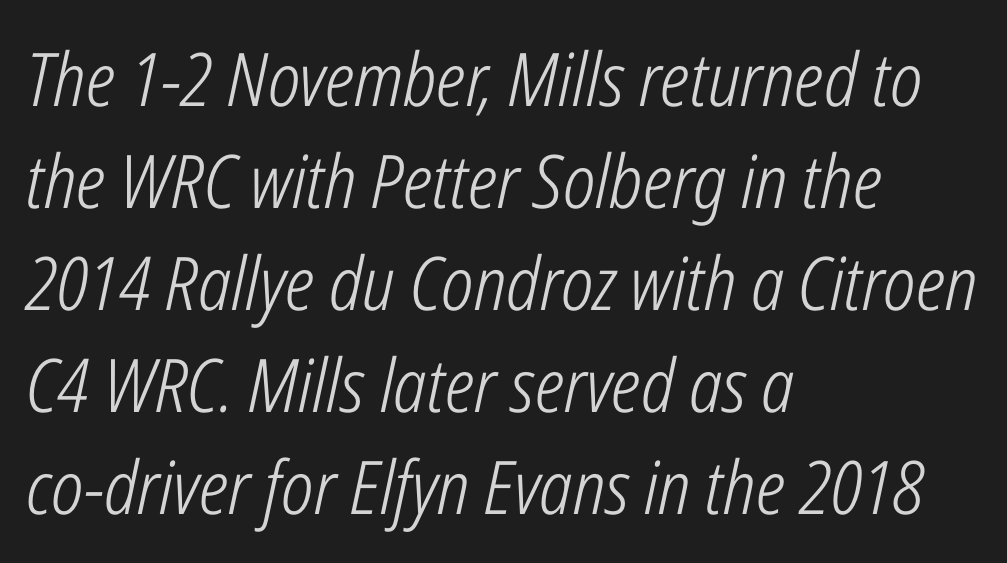
The image shows 74 px light, condensed type, italic (leaning right); set left-aligned, normal line spacing (1.38x), normal letter spacing, not underlined; low stroke contrast and a medium x-height.
